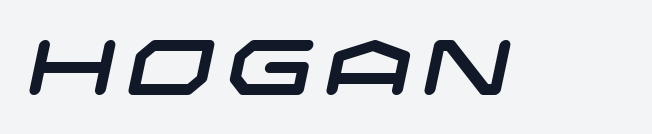
Q: Is the typeface a serif or a sans-serif typeface? A: Sans-serif.
Q: Is the text underlined? A: No.
Q: Width (condensed, normal, or wide)? A: Wide.
Q: Stroke contrast? A: Low.
Q: x-height? A: Large.
